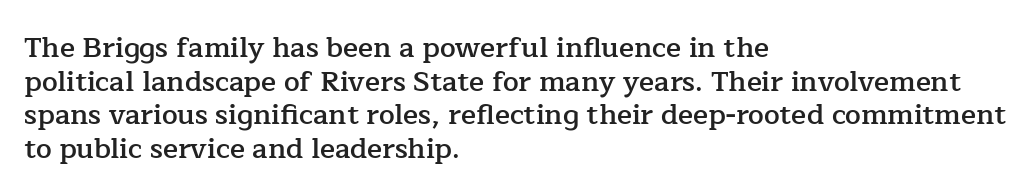
The image shows 28 px semibold serif type, upright; set left-aligned, line spacing 1.2x, normal letter spacing, not underlined; low stroke contrast and a medium x-height.
